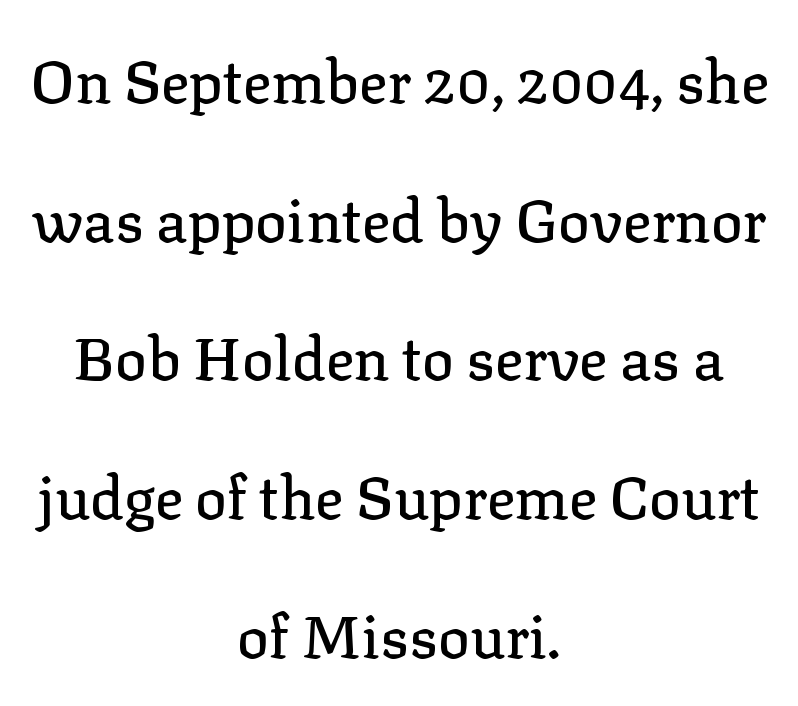
Each row of text sits above clean, open space. Stroke terminals: seriffed. This sample uses an upright cut, with every glyph sitting square on the baseline. In CSS terms this would be text-align: center. The rendering uses a large line-height, opening up the rows.
